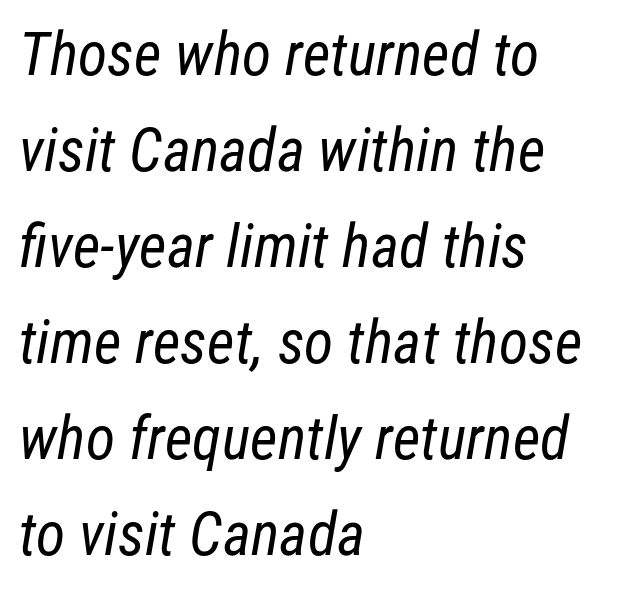
{"serif": "no", "bold": "no", "weight": "regular", "width": "condensed", "stroke_contrast": "low", "x_height": "medium", "monospaced": "no", "underline": "no", "align": "left", "line_spacing": "normal", "line_spacing_ratio": 1.6, "letter_spacing": "normal", "letter_spacing_em": 0.0, "glyph_px": 60}
